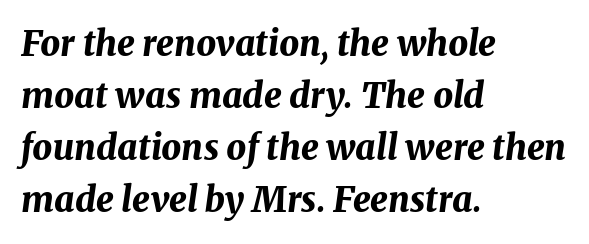
{"italic": "yes", "lean": "right", "slant_degrees": 8, "bold": "yes", "weight": "bold", "width": "normal", "stroke_contrast": "medium", "x_height": "medium", "monospaced": "no", "underline": "no", "align": "left", "line_spacing": "normal", "line_spacing_ratio": 1.49, "letter_spacing": "normal", "letter_spacing_em": 0.0, "glyph_px": 35}
